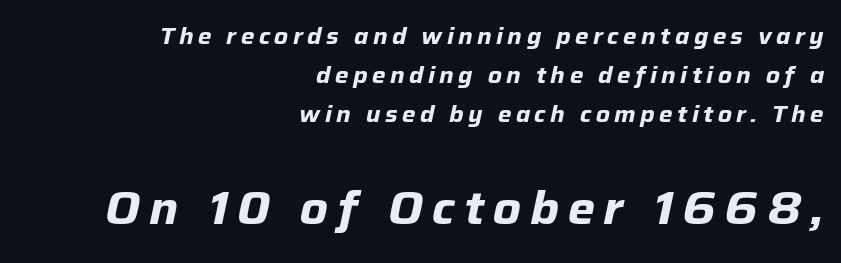
Q: Is the text bold? A: Yes.
Q: Is the text italic (slanted)? A: Yes, it leans right by about 12 degrees.
Q: Is the text underlined? A: No.
Q: How is the paragraph aligned? A: Right-aligned.
Q: Is the spacing between lines tight, normal or loose? A: Normal.
Q: Which block of text is set in a larger size, the first (top) or the second (bottom)? A: The second (bottom) one.
Q: Width (condensed, normal, or wide)? A: Normal.
Q: Stroke contrast? A: Low.
Q: x-height? A: Medium.
Q: Monospaced? A: No.
